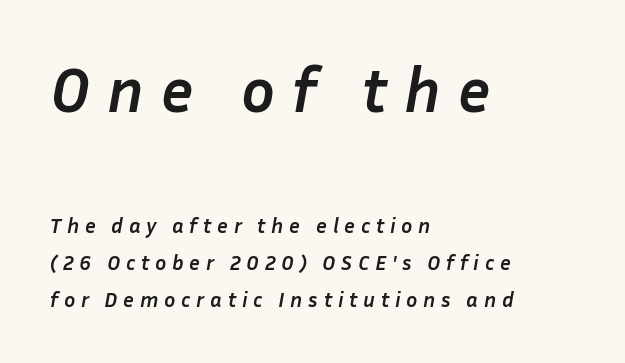
A dark, heavy texture on the line: the type is bold. Large over small — that's the arrangement of the two blocks here. Leftover space on each line is placed entirely after the last word. Substantial extra tracking has been applied to these lines. Slant detected: the letters are inclined. Descenders are the only things crossing below the line.
